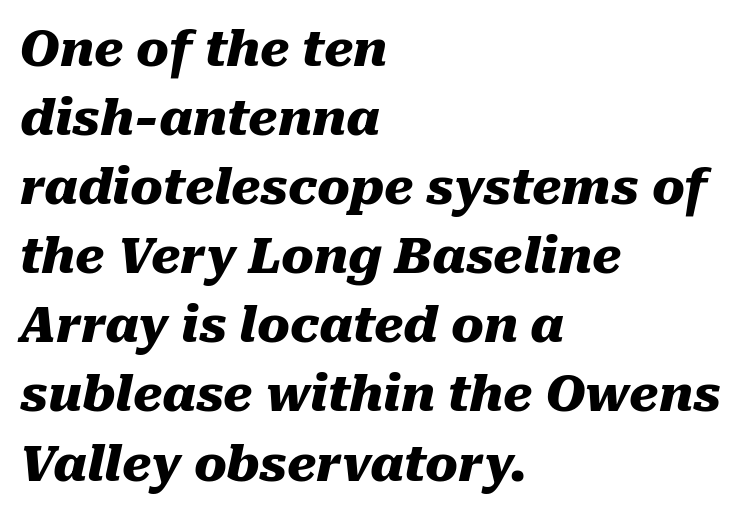
Q: Is the text bold? A: Yes.
Q: Is the text italic (slanted)? A: Yes, it leans right by about 10 degrees.
Q: Is the text underlined? A: No.
Q: How is the paragraph aligned? A: Left-aligned.
Q: Is the spacing between letters normal or unusually wide? A: Normal.
Q: Is the spacing between lines tight, normal or loose? A: Normal.
Q: Width (condensed, normal, or wide)? A: Normal.
Q: Stroke contrast? A: Medium.
Q: x-height? A: Medium.
Q: Monospaced? A: No.
